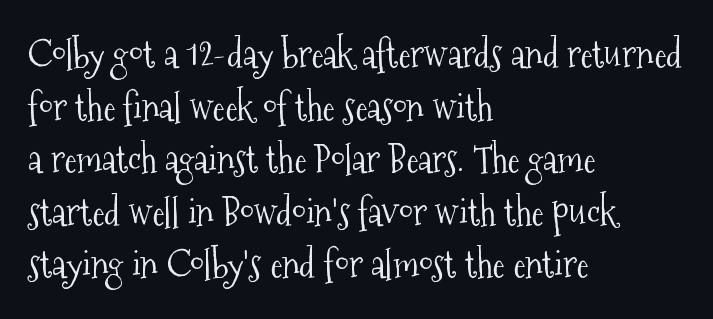
{"serif": "yes", "italic": "no", "bold": "no", "weight": "light", "width": "condensed", "stroke_contrast": "medium", "x_height": "medium", "monospaced": "no", "underline": "no", "align": "left", "line_spacing": "normal", "line_spacing_ratio": 1.42, "letter_spacing": "normal", "letter_spacing_em": 0.0, "glyph_px": 37}
